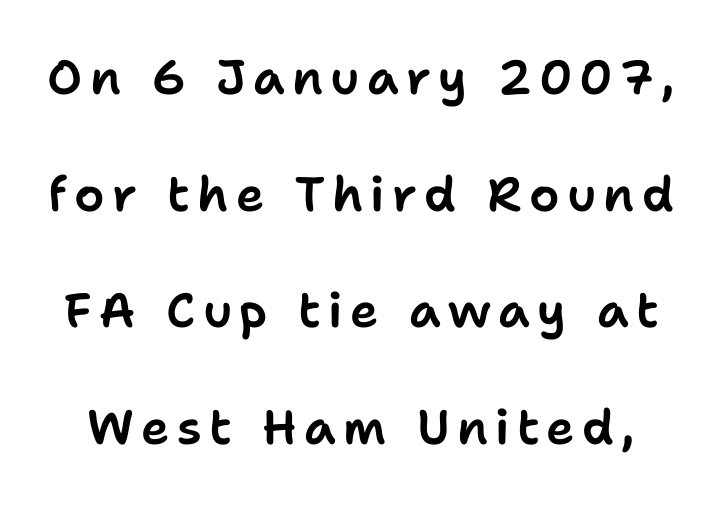
The characters display no serif detailing; their extremities are plain. Ordinary non-slanted type is in use. The glyphs are unaccompanied by any horizontal stroke below them. Students, observe: this is what heavily led, spacious text looks like. Proportional: the letters do not fall into vertical columns.
